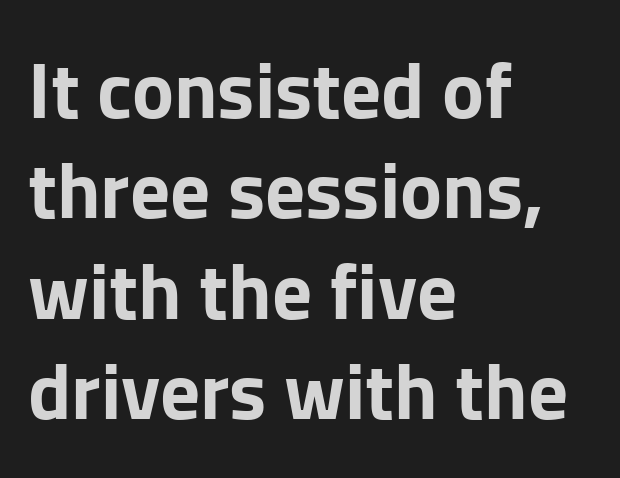
Each letter keeps its own natural width here, so spacing adapts to shape. Each letter's strokes conclude bluntly, with no projecting serifs. Here the glyphs are tracked normally, forming tight word shapes. Do the letters lean? They stand straight. The face used here has the dense, thick strokes of a bold. Which margin do the lines hug? The left one — the right edge is uneven.
